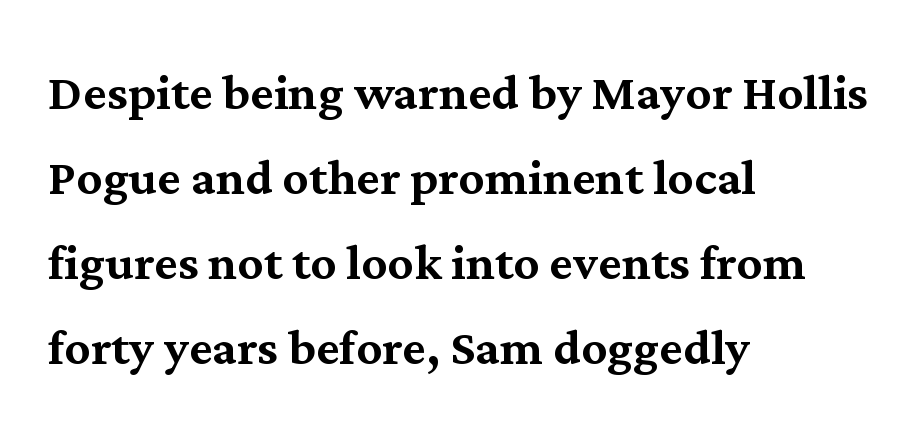
The image shows 64 px serif type, upright; set left-aligned, normal line spacing (1.33x), normal letter spacing, not underlined; medium stroke contrast and a medium x-height.
